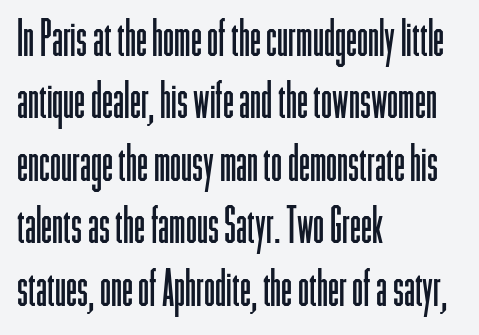
The typesetter chose a ragged-right arrangement here. The face used here is proportionally spaced, like ordinary book or web type. These glyphs show unthickened strokes, regular width or finer. The letterforms sit shoulder to shoulder at normal distance.
